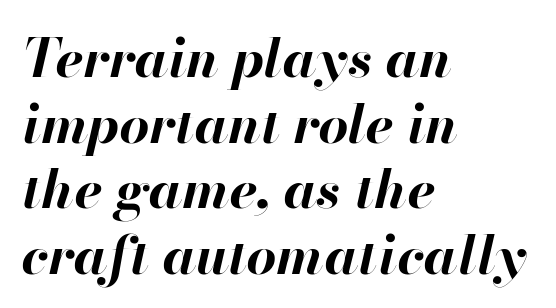
{"italic": "yes", "lean": "right", "slant_degrees": 13, "bold": "yes", "weight": "bold", "width": "normal", "stroke_contrast": "high", "x_height": "small", "monospaced": "no", "underline": "no", "align": "left", "line_spacing_ratio": 1.24, "letter_spacing": "normal", "letter_spacing_em": 0.0, "glyph_px": 53}
